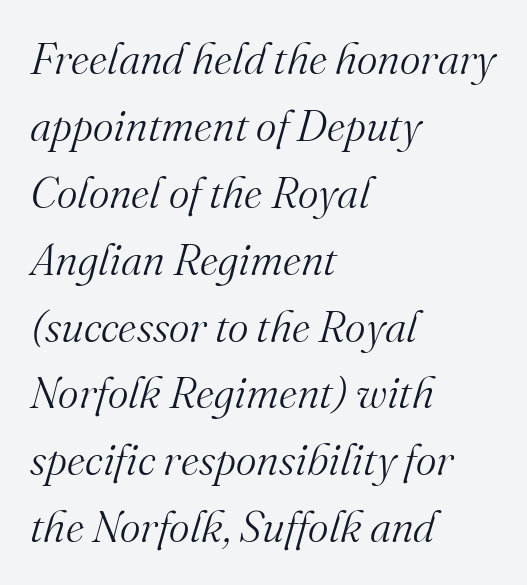
The image shows 44 px light serif type, italic (leaning right); set left-aligned, normal line spacing (1.52x), normal letter spacing, not underlined; medium stroke contrast and a small x-height.
